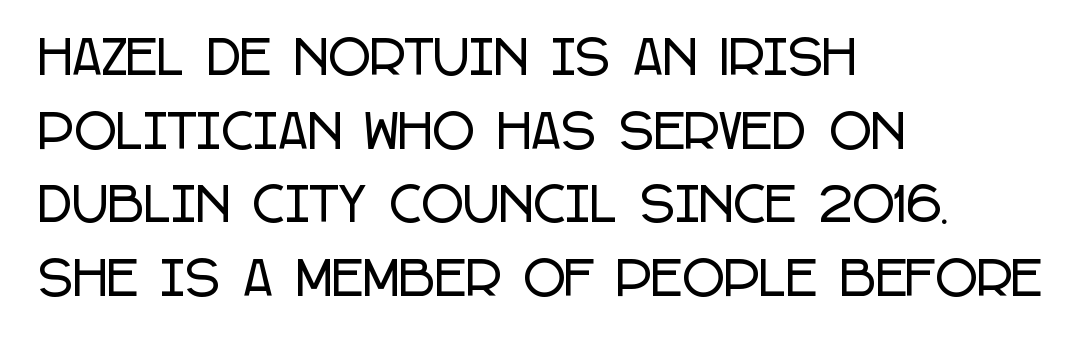
{"serif": "no", "italic": "no", "width": "condensed", "stroke_contrast": "low", "x_height": "large", "monospaced": "no", "underline": "no", "align": "left", "line_spacing": "normal", "line_spacing_ratio": 1.6, "letter_spacing": "normal", "letter_spacing_em": 0.0, "glyph_px": 46}
